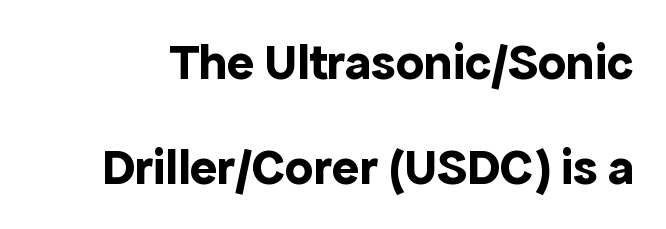
Whoever set this chose breathing room over compactness in the vertical rhythm. The rendering shows plain stroke endings on the letterforms — a sans-serif design. Typesetter's note: full bold, strokes at maximum text heaviness. Caption: standard tracking, unaltered. Proportional: the letters do not fall into vertical columns.
